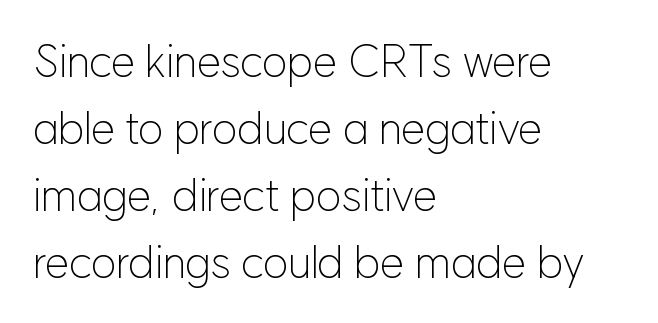
The image shows 44 px light sans-serif type, upright; set left-aligned, normal line spacing (1.52x), normal letter spacing, not underlined; low stroke contrast and a medium x-height.
